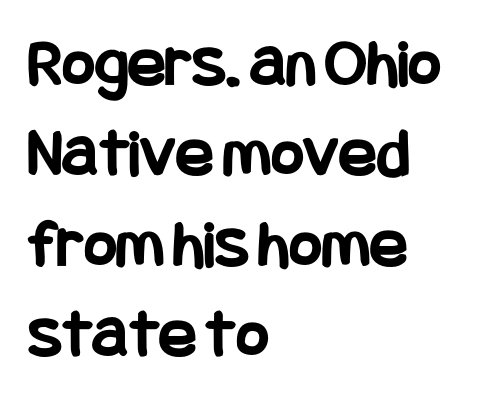
Q: Is the text bold? A: Yes.
Q: Is the text italic (slanted)? A: No, it is upright.
Q: Is the typeface a serif or a sans-serif typeface? A: Sans-serif.
Q: Is the text underlined? A: No.
Q: How is the paragraph aligned? A: Left-aligned.
Q: Is the spacing between letters normal or unusually wide? A: Normal.
Q: Is the spacing between lines tight, normal or loose? A: Normal.
Q: Width (condensed, normal, or wide)? A: Condensed.
Q: Stroke contrast? A: Low.
Q: x-height? A: Large.
